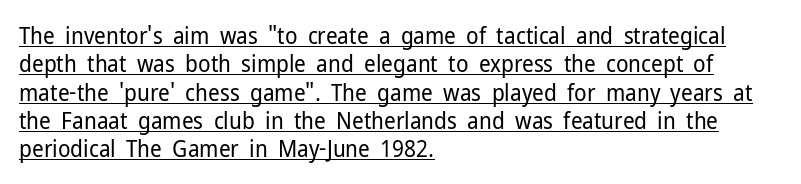
{"italic": "no", "bold": "no", "underline": "yes", "align": "left", "line_spacing_ratio": 1.23, "letter_spacing": "normal", "letter_spacing_em": 0.0, "glyph_px": 23}
